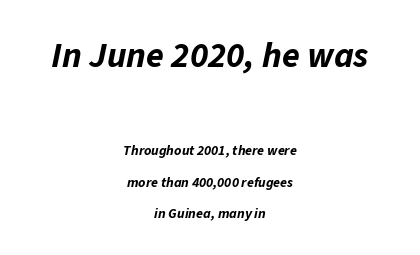
{"italic": "yes", "lean": "right", "slant_degrees": 11, "bold": "yes", "weight": "bold", "width": "normal", "stroke_contrast": "low", "x_height": "medium", "monospaced": "no", "underline": "no", "align": "center", "line_spacing": "loose", "line_spacing_ratio": 2.26, "letter_spacing": "normal", "letter_spacing_em": 0.0, "larger_block": "first", "size_ratio": 2.57, "glyph_px": 36}
